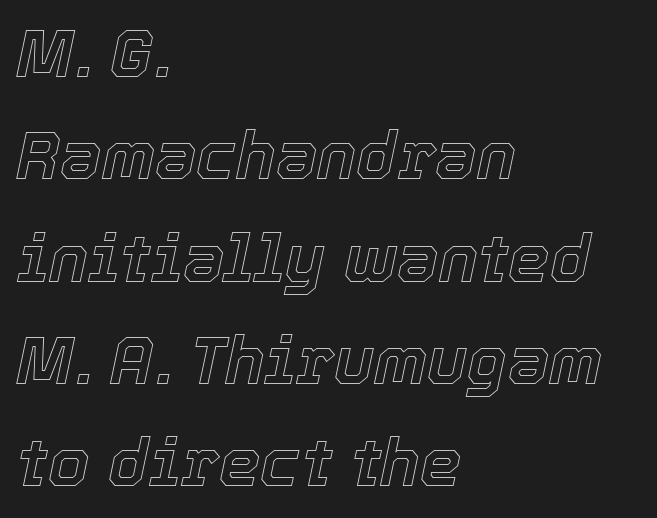
Q: Is the text italic (slanted)? A: Yes, it leans right by about 12 degrees.
Q: Is the text underlined? A: No.
Q: How is the paragraph aligned? A: Left-aligned.
Q: Is the spacing between letters normal or unusually wide? A: Normal.
Q: Is the spacing between lines tight, normal or loose? A: Normal.
Q: Width (condensed, normal, or wide)? A: Normal.
Q: x-height? A: Medium.
Q: Monospaced? A: No.
